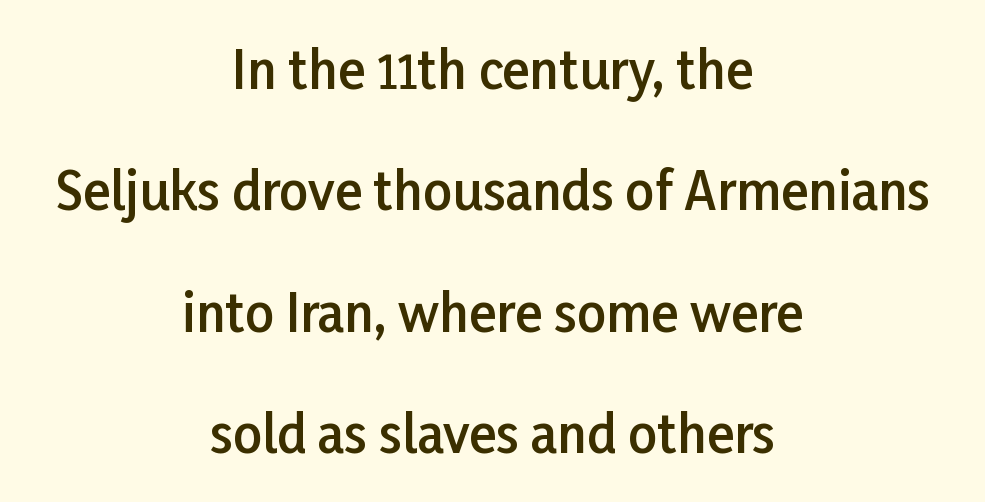
The space directly below the letters is spotless. Rendered with straight, roman letterforms. The glyphs have the mass of a demibold cut, below bold. If you folded the block vertically in half, each line would mirror itself in length. The letterforms sit shoulder to shoulder at normal distance.
